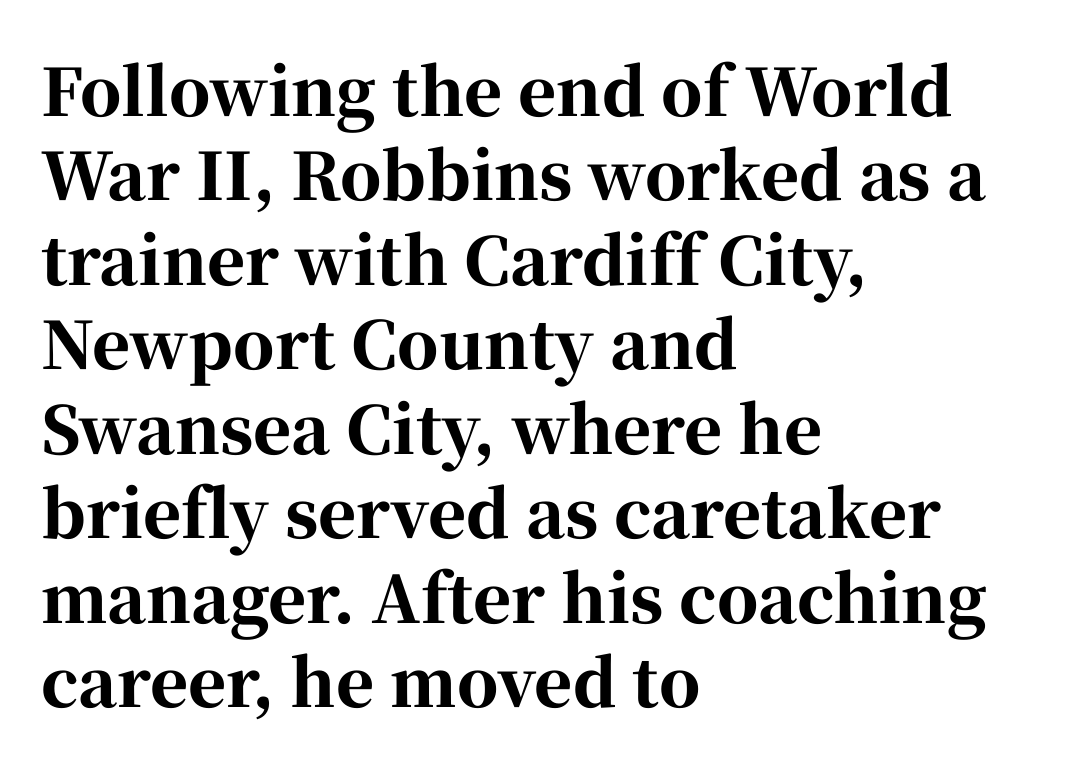
The image shows 65 px bold serif type, upright; set left-aligned, normal line spacing (1.3x), normal letter spacing, not underlined; high stroke contrast and a medium x-height.
